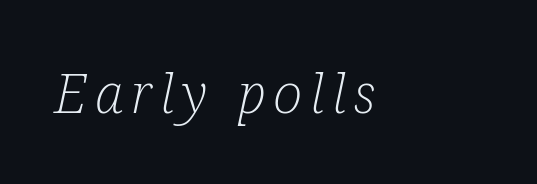
Q: Is the text bold? A: No.
Q: Is the text italic (slanted)? A: Yes, it leans right by about 12 degrees.
Q: Is the typeface a serif or a sans-serif typeface? A: Serif.
Q: Is the text underlined? A: No.
Q: Width (condensed, normal, or wide)? A: Condensed.
Q: Stroke contrast? A: Low.
Q: x-height? A: Medium.
Q: Monospaced? A: No.
